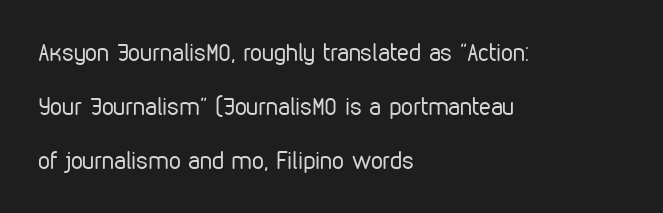
The paragraph shown leans on its left margin. Nope, not italic — everything's standing straight. Compared with a typical body face, this is equally light or lighter still. No extra tracking has been applied to these lines. Leading is clearly above the norm, producing a sparse column. Nobody drew a line under any word here.
